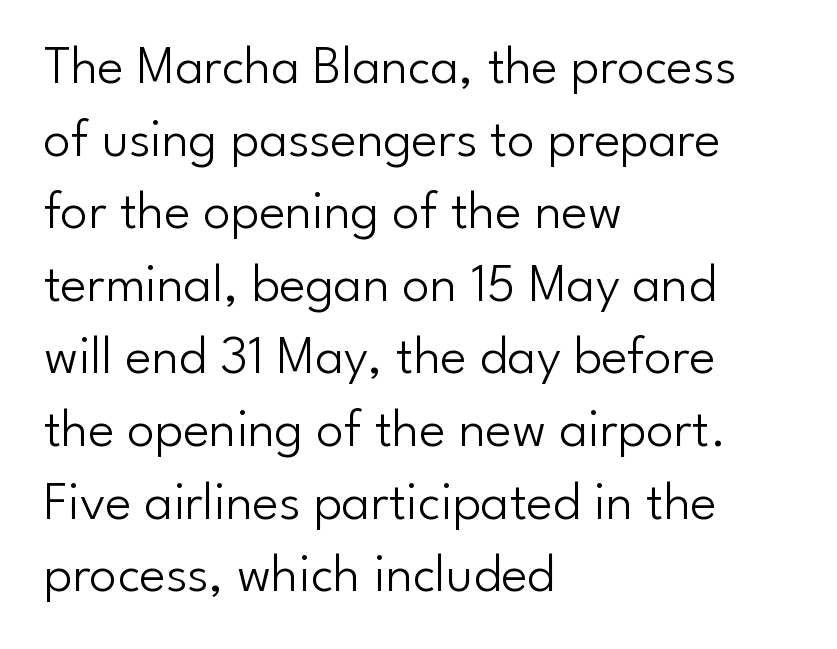
The image shows 55 px light sans-serif type, upright; set left-aligned, normal line spacing (1.32x), normal letter spacing, not underlined; low stroke contrast and a small x-height.
